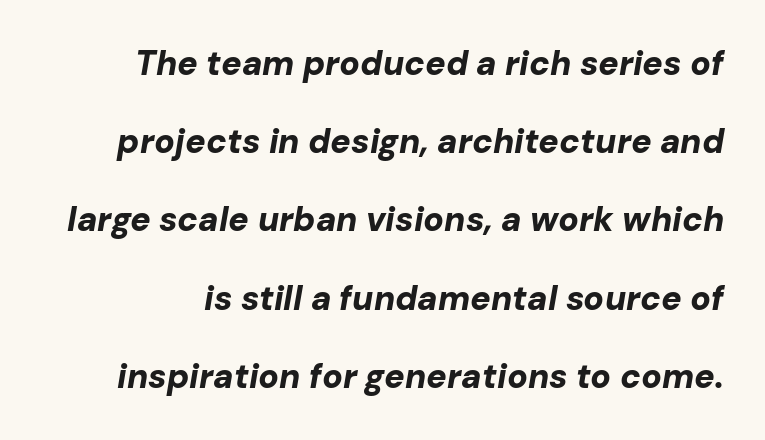
Q: Is the text bold? A: Yes.
Q: Is the text italic (slanted)? A: Yes, it leans right by about 10 degrees.
Q: Is the text underlined? A: No.
Q: Is the spacing between letters normal or unusually wide? A: Normal.
Q: Is the spacing between lines tight, normal or loose? A: Loose.
Q: Width (condensed, normal, or wide)? A: Normal.
Q: Stroke contrast? A: Low.
Q: x-height? A: Medium.
Q: Monospaced? A: No.
